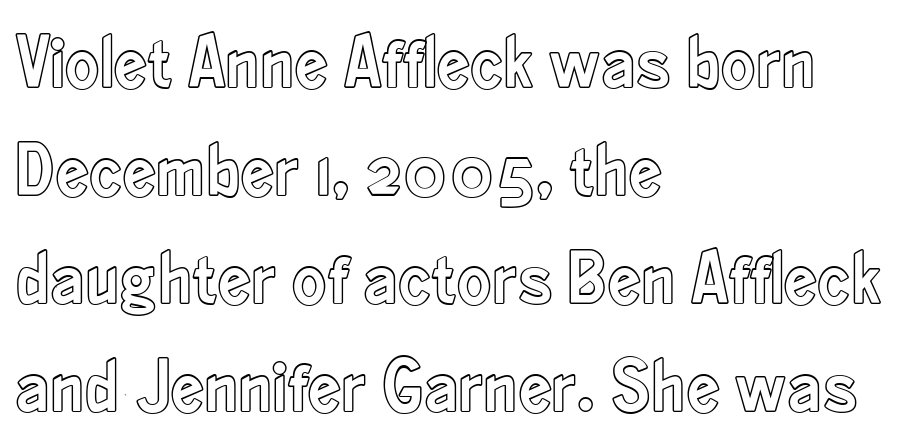
The image shows 75 px condensed type, upright; set left-aligned, normal line spacing (1.44x), normal letter spacing, not underlined; a small x-height.
